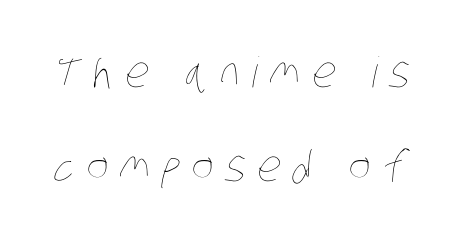
Notice the wide empty band between every row — that's loose leading. Note the varied advance widths — an 'i' is clearly narrower than an 'm'. Short note: letters widely spaced. Type without underlining. The letterforms sit at book weight or below.
